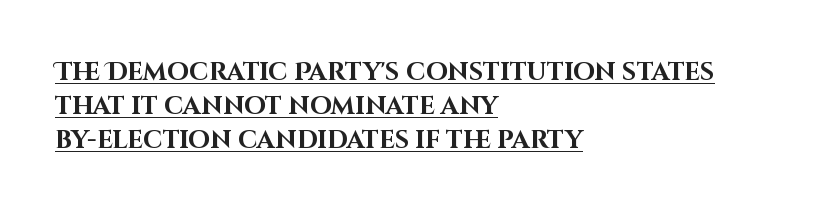
{"italic": "no", "bold": "yes", "underline": "yes", "align": "left", "line_spacing": "normal", "line_spacing_ratio": 1.37, "letter_spacing": "normal", "letter_spacing_em": 0.0, "glyph_px": 25}
